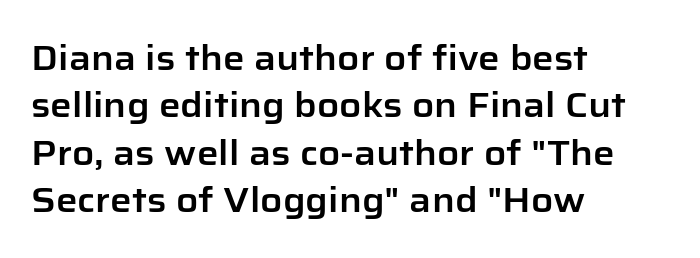
{"serif": "no", "italic": "no", "width": "normal", "stroke_contrast": "low", "x_height": "medium", "monospaced": "no", "underline": "no", "align": "left", "line_spacing": "normal", "line_spacing_ratio": 1.39, "letter_spacing": "normal", "letter_spacing_em": 0.0, "glyph_px": 34}
